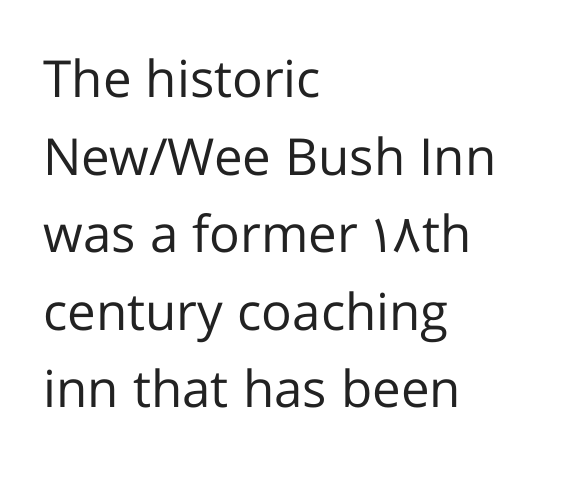
Observe the absence of serifs on each vertical stroke in this sample. The letterforms sit shoulder to shoulder at normal distance. You could not count columns in this text — the font is proportionally spaced. The lines sit at an ordinary, default distance from one another. Ascenders rise straight up at ninety degrees. Glance below the letters and you will spot only blank space.
